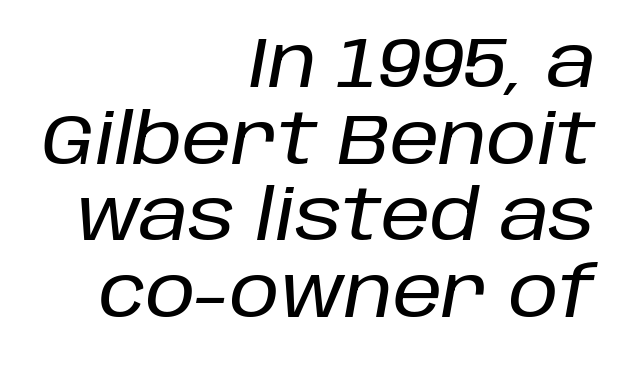
The image shows 71 px text type, italic (leaning right); set right-aligned, tight line spacing (1.08x), normal letter spacing, not underlined; low stroke contrast and a large x-height.
